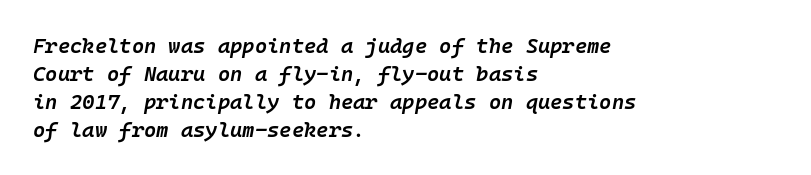
The image shows 21 px text type, italic (leaning right); set left-aligned, normal line spacing (1.33x), normal letter spacing, not underlined.
